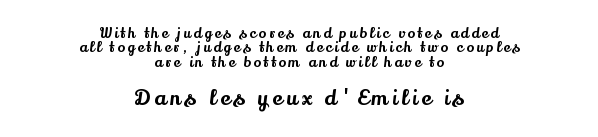
This rendering uses center alignment, leaving both contours irregular but symmetric. Each row of text sits above clean, open space. Inter-character spacing is expanded well beyond the font's built-in metrics. Quick note: interline space is minimal.
